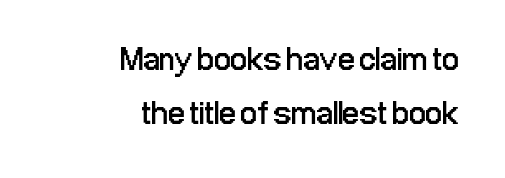
Q: Is the text bold? A: No.
Q: Is the text italic (slanted)? A: No, it is upright.
Q: Is the typeface a serif or a sans-serif typeface? A: Sans-serif.
Q: Is the text underlined? A: No.
Q: How is the paragraph aligned? A: Right-aligned.
Q: Is the spacing between letters normal or unusually wide? A: Normal.
Q: Is the spacing between lines tight, normal or loose? A: Normal.
Q: Width (condensed, normal, or wide)? A: Condensed.
Q: Stroke contrast? A: Low.
Q: x-height? A: Medium.
Q: Monospaced? A: No.
